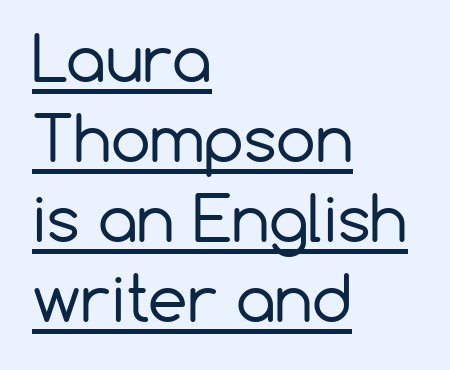
This reads as an unemphasized weight, regular at the heaviest. When letters stand straight like this, we call the style roman or upright. You could not count columns in this text — the font is proportionally spaced. Here the glyphs are tracked normally, forming tight word shapes.
